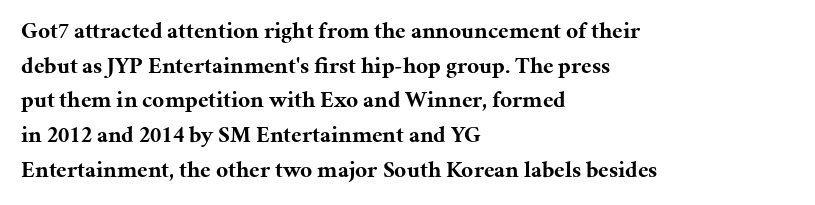
{"italic": "no", "bold": "yes", "underline": "no", "align": "left", "line_spacing": "normal", "line_spacing_ratio": 1.51, "letter_spacing": "normal", "letter_spacing_em": 0.0, "glyph_px": 23}
